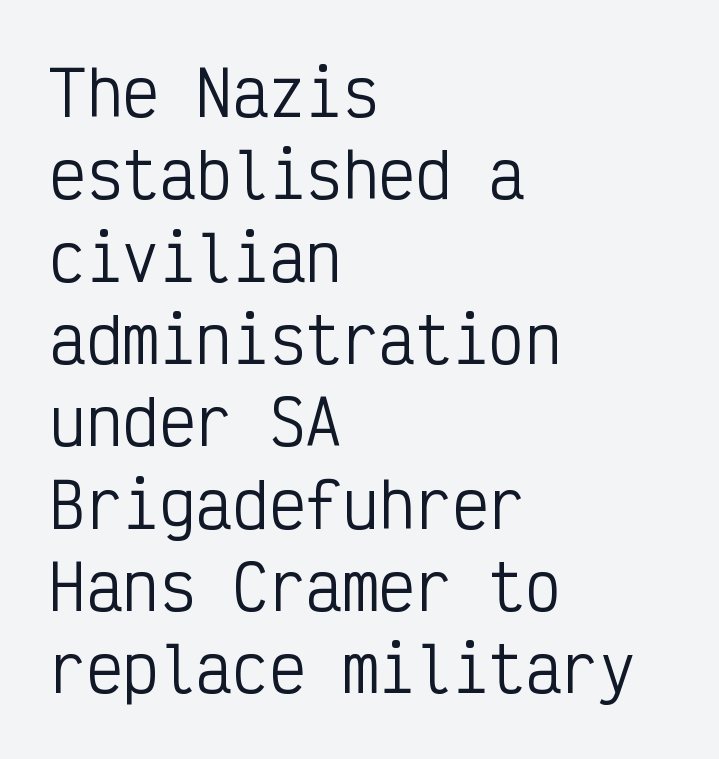
The image shows 61 px regular-weight, condensed sans-serif type, upright, monospaced; set left-aligned, normal line spacing (1.35x), normal letter spacing, not underlined; low stroke contrast and a medium x-height.
